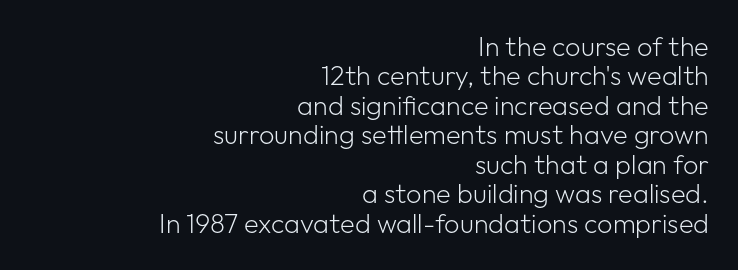
Q: Is the text bold? A: No.
Q: Is the text italic (slanted)? A: No, it is upright.
Q: Is the text underlined? A: No.
Q: How is the paragraph aligned? A: Right-aligned.
Q: Is the spacing between letters normal or unusually wide? A: Normal.
Q: Is the spacing between lines tight, normal or loose? A: Tight.
